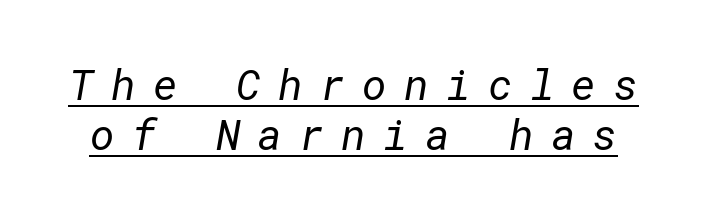
What decoration does the sample have? An underline. A typesetter would call this heavily tracked-out type. The type family on display is of the sans-serif kind. Stroke mass is kept to a normal reading level or below.
